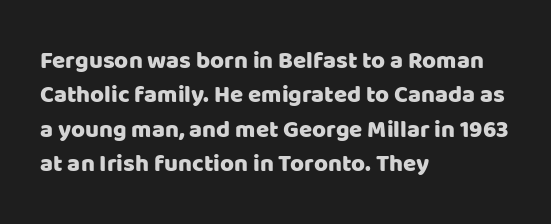
The image shows 24 px text type, upright; set left-aligned, normal line spacing (1.43x), normal letter spacing, not underlined.
